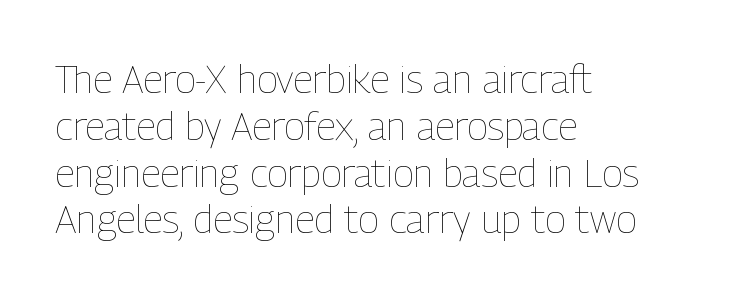
Q: Is the text bold? A: No.
Q: Is the text italic (slanted)? A: No, it is upright.
Q: Is the text underlined? A: No.
Q: How is the paragraph aligned? A: Left-aligned.
Q: Is the spacing between letters normal or unusually wide? A: Normal.
Q: Width (condensed, normal, or wide)? A: Condensed.
Q: Stroke contrast? A: Low.
Q: x-height? A: Medium.
Q: Monospaced? A: No.
